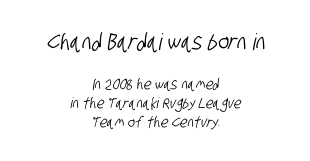
Short and long lines alike share a common midpoint. Honestly, there is no underline to notice here at all. There is no visible air inserted between adjacent glyphs. Rows of type keep a routine distance in the vertical direction.
